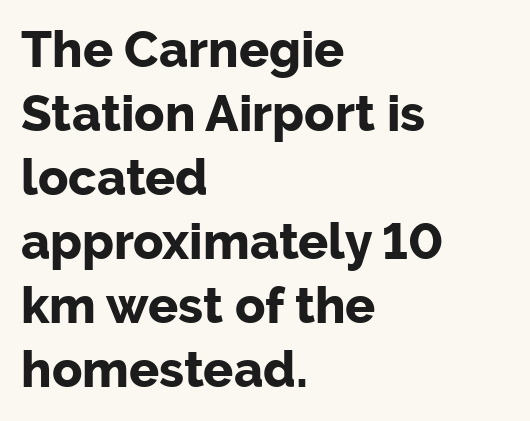
{"serif": "no", "italic": "no", "bold": "yes", "weight": "bold", "width": "normal", "stroke_contrast": "low", "x_height": "medium", "monospaced": "no", "underline": "no", "align": "left", "line_spacing": "normal", "line_spacing_ratio": 1.28, "letter_spacing": "normal", "letter_spacing_em": 0.0, "glyph_px": 50}
